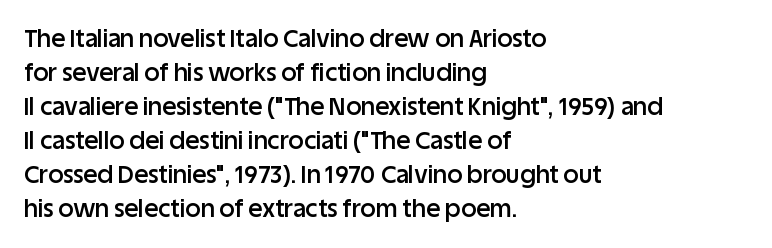
Q: Is the text bold? A: Semi-bold.
Q: Is the text italic (slanted)? A: No, it is upright.
Q: Is the text underlined? A: No.
Q: How is the paragraph aligned? A: Left-aligned.
Q: Is the spacing between letters normal or unusually wide? A: Normal.
Q: Is the spacing between lines tight, normal or loose? A: Normal.
